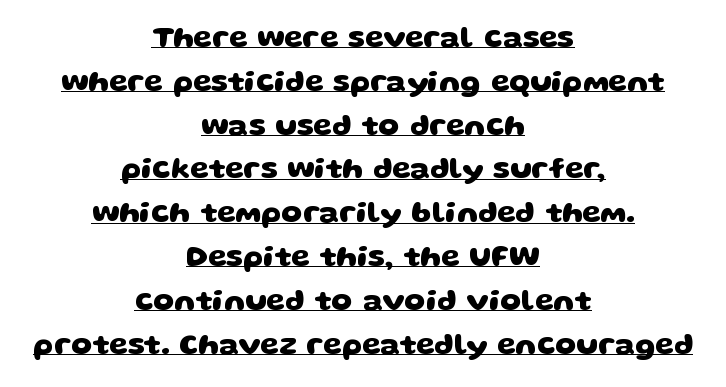
The image shows 30 px heavy, wide sans-serif type; set centered, normal line spacing (1.46x), normal letter spacing, underlined; low stroke contrast and a large x-height.
